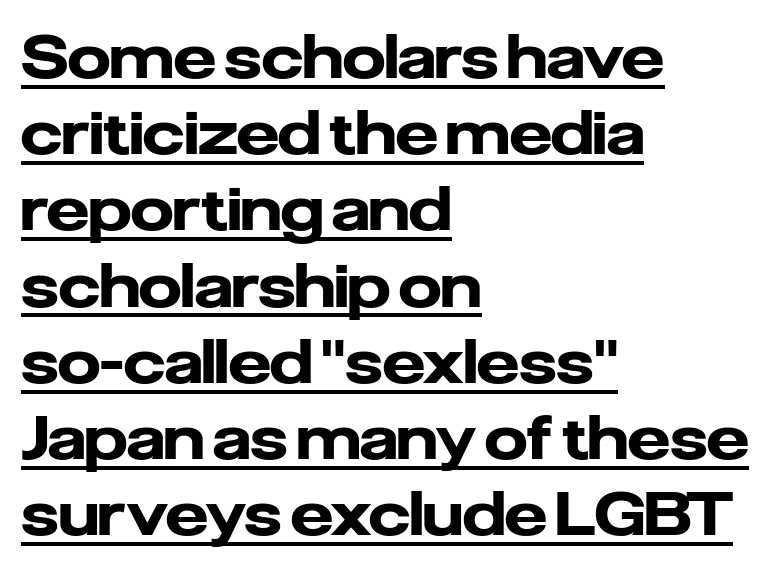
Q: Is the text bold? A: Yes.
Q: Is the text italic (slanted)? A: No, it is upright.
Q: Is the typeface a serif or a sans-serif typeface? A: Sans-serif.
Q: Is the text underlined? A: Yes.
Q: How is the paragraph aligned? A: Left-aligned.
Q: Is the spacing between letters normal or unusually wide? A: Normal.
Q: Is the spacing between lines tight, normal or loose? A: Normal.
Q: Width (condensed, normal, or wide)? A: Normal.
Q: Stroke contrast? A: Low.
Q: x-height? A: Medium.
Q: Monospaced? A: No.
